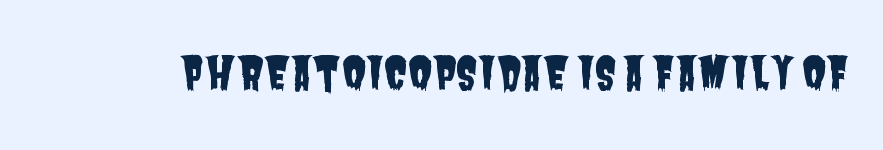
Q: Is the typeface a serif or a sans-serif typeface? A: Sans-serif.
Q: Is the text underlined? A: No.
Q: Is the spacing between letters normal or unusually wide? A: Normal.
Q: Width (condensed, normal, or wide)? A: Condensed.
Q: Stroke contrast? A: Low.
Q: x-height? A: Large.
Q: Monospaced? A: No.
